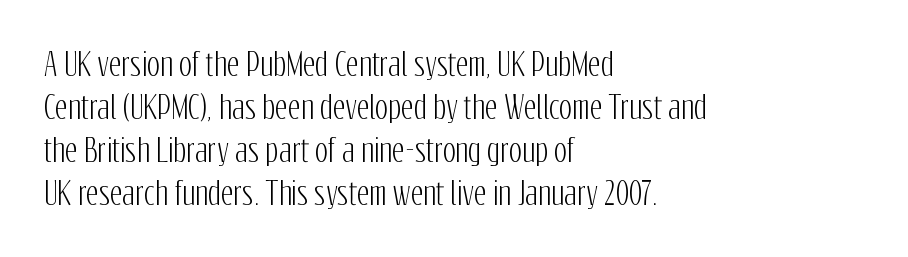
Q: Is the text italic (slanted)? A: No, it is upright.
Q: Is the typeface a serif or a sans-serif typeface? A: Sans-serif.
Q: Is the text underlined? A: No.
Q: How is the paragraph aligned? A: Left-aligned.
Q: Is the spacing between letters normal or unusually wide? A: Normal.
Q: Is the spacing between lines tight, normal or loose? A: Normal.
Q: Width (condensed, normal, or wide)? A: Condensed.
Q: Stroke contrast? A: Low.
Q: x-height? A: Medium.
Q: Monospaced? A: No.
